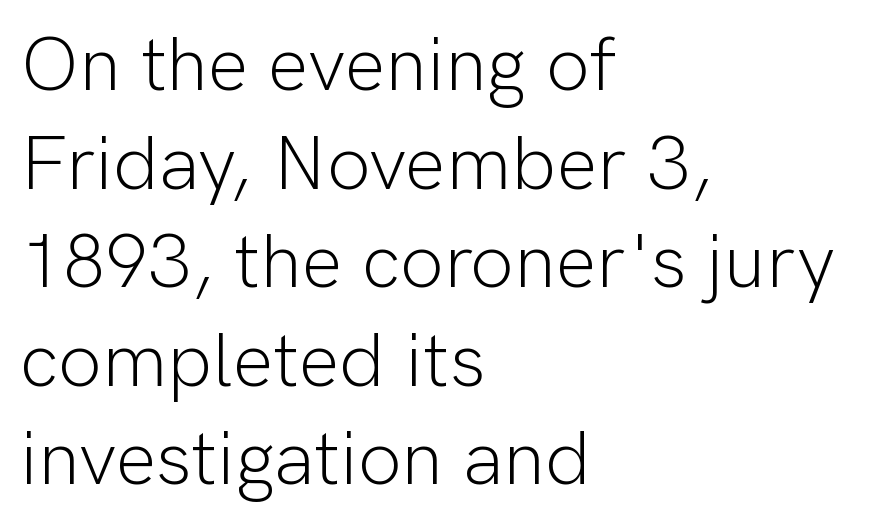
The image shows 77 px light sans-serif type, upright; set left-aligned, normal line spacing (1.28x), normal letter spacing, not underlined; low stroke contrast and a medium x-height.
